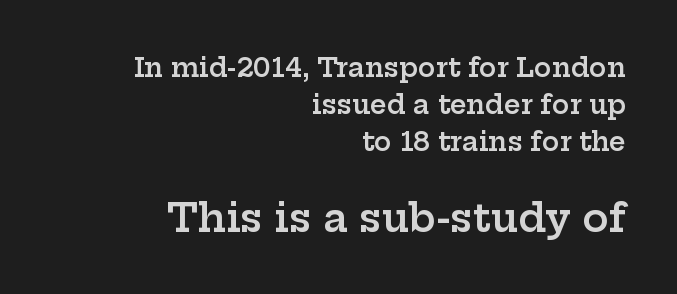
{"serif": "yes", "italic": "no", "bold": "semi", "weight": "semibold", "width": "wide", "stroke_contrast": "low", "x_height": "medium", "monospaced": "no", "underline": "no", "align": "right", "line_spacing": "normal", "line_spacing_ratio": 1.42, "letter_spacing": "normal", "letter_spacing_em": 0.0, "larger_block": "second", "size_ratio": 1.5, "glyph_px": 39}
